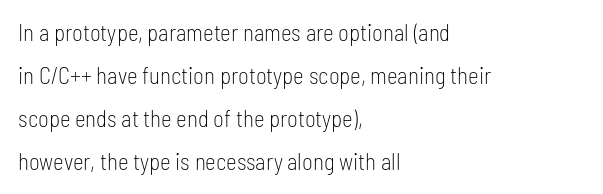
Tracking value appears to be zero — textbook default spacing. Descenders hang freely into open space. Is the type heavy? It reads as light-to-regular instead. No italicization has been applied; the sample stays upright. Which margin do the lines hug? The left one — the right edge is uneven.
